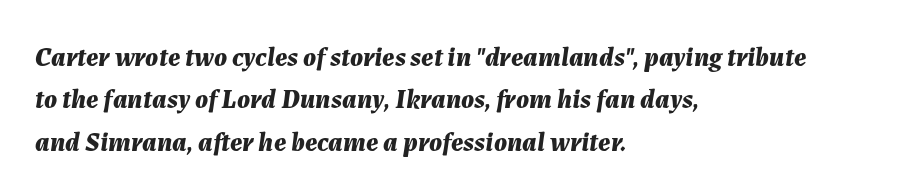
Heavy-handed strokes throughout: this text is bold. Horizontally, the lines are justified to the leading edge only. These lines keep a tight, regular rhythm from letter to letter. Just letters on the line, the space beneath them empty. The leading is moderate, giving the passage an even texture. Italic? Definitely — the glyphs are oblique.
